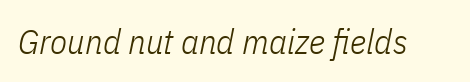
Q: Is the text bold? A: No.
Q: Is the text italic (slanted)? A: Yes, it leans right by about 11 degrees.
Q: Is the text underlined? A: No.
Q: Is the spacing between letters normal or unusually wide? A: Normal.
Q: Width (condensed, normal, or wide)? A: Condensed.
Q: Stroke contrast? A: Low.
Q: x-height? A: Medium.
Q: Monospaced? A: No.
